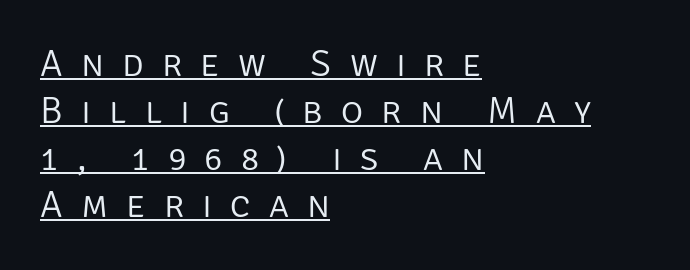
Q: Is the text bold? A: No.
Q: Is the text italic (slanted)? A: No, it is upright.
Q: Is the typeface a serif or a sans-serif typeface? A: Sans-serif.
Q: Is the text underlined? A: Yes.
Q: How is the paragraph aligned? A: Left-aligned.
Q: Is the spacing between letters normal or unusually wide? A: Unusually wide.
Q: Width (condensed, normal, or wide)? A: Normal.
Q: Stroke contrast? A: Low.
Q: x-height? A: Large.
Q: Monospaced? A: No.
